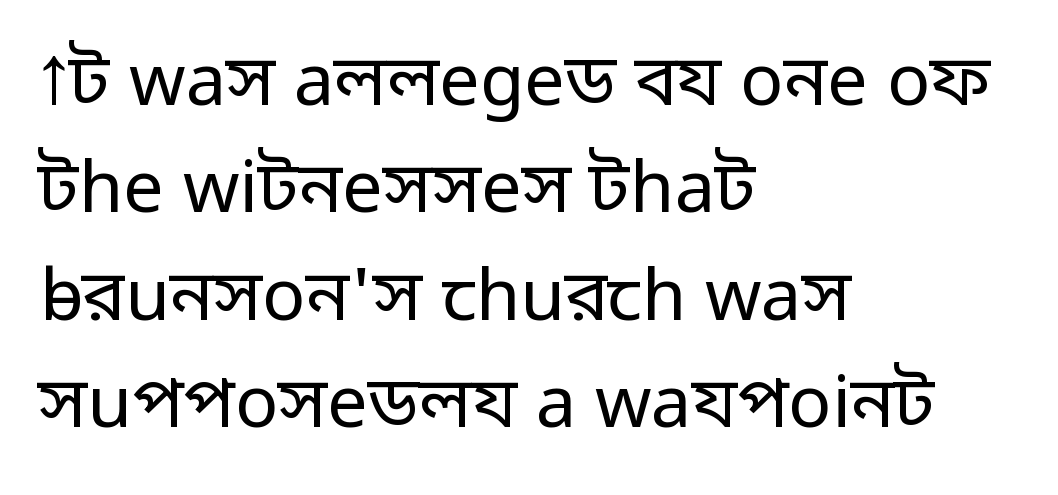
Bold? No — there's no thickening of the strokes. No word sits above an underline. Is this a fixed-width face? No — the glyphs have proportional, varying widths. This sample uses a sans-serif face.
